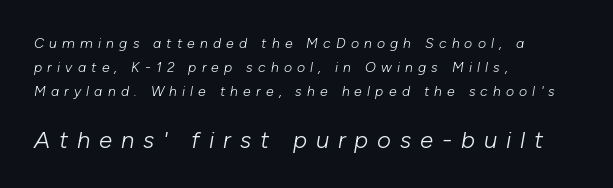
The image shows 24 px text type, italic (leaning right); set left-aligned, normal line spacing (1.7x), unusually wide letter spacing (+0.37 em), not underlined; the second (bottom) block is 1.71x larger.
